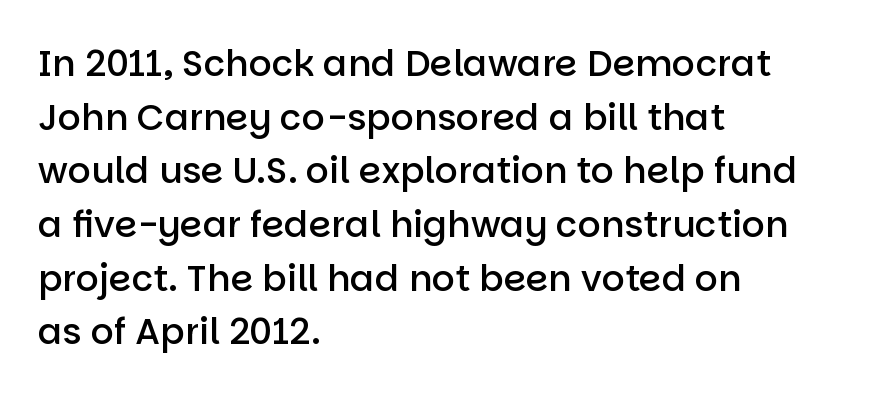
{"serif": "no", "italic": "no", "bold": "semi", "weight": "semibold", "width": "normal", "stroke_contrast": "low", "x_height": "large", "monospaced": "no", "underline": "no", "align": "left", "line_spacing": "normal", "line_spacing_ratio": 1.49, "letter_spacing": "normal", "letter_spacing_em": 0.0, "glyph_px": 36}
